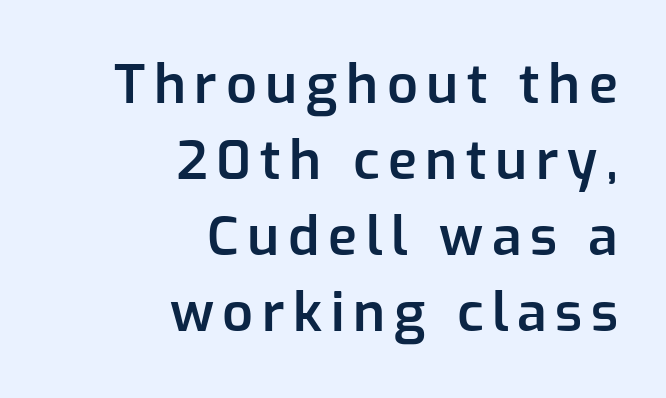
The image shows 54 px semibold sans-serif type, upright; set right-aligned, normal line spacing (1.41x), not underlined; low stroke contrast and a medium x-height.
